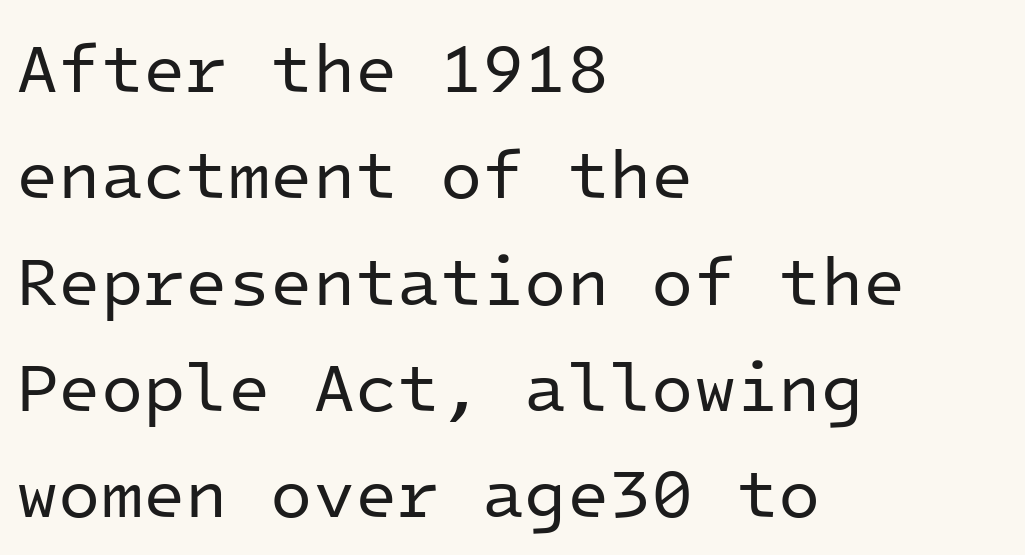
Q: Is the text bold? A: No.
Q: Is the text italic (slanted)? A: No, it is upright.
Q: Is the typeface a serif or a sans-serif typeface? A: Sans-serif.
Q: Is the text underlined? A: No.
Q: How is the paragraph aligned? A: Left-aligned.
Q: Is the spacing between letters normal or unusually wide? A: Normal.
Q: Is the spacing between lines tight, normal or loose? A: Normal.
Q: Width (condensed, normal, or wide)? A: Normal.
Q: Stroke contrast? A: Low.
Q: x-height? A: Medium.
Q: Monospaced? A: Yes.
